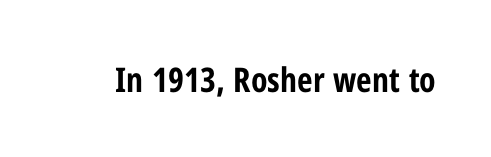
{"serif": "no", "italic": "no", "bold": "yes", "weight": "bold", "width": "condensed", "stroke_contrast": "low", "x_height": "medium", "monospaced": "no", "underline": "no", "letter_spacing": "normal", "letter_spacing_em": 0.0, "glyph_px": 34}
